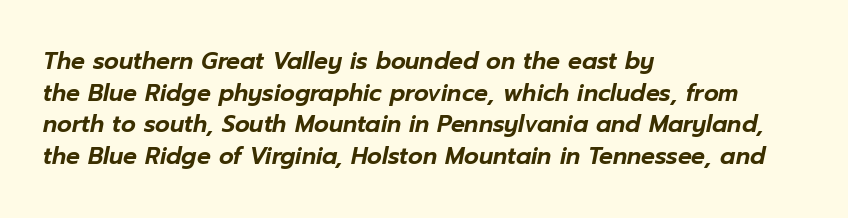
Q: Is the text italic (slanted)? A: Yes, it leans right by about 12 degrees.
Q: Is the text underlined? A: No.
Q: How is the paragraph aligned? A: Left-aligned.
Q: Is the spacing between letters normal or unusually wide? A: Normal.
Q: Is the spacing between lines tight, normal or loose? A: Normal.
